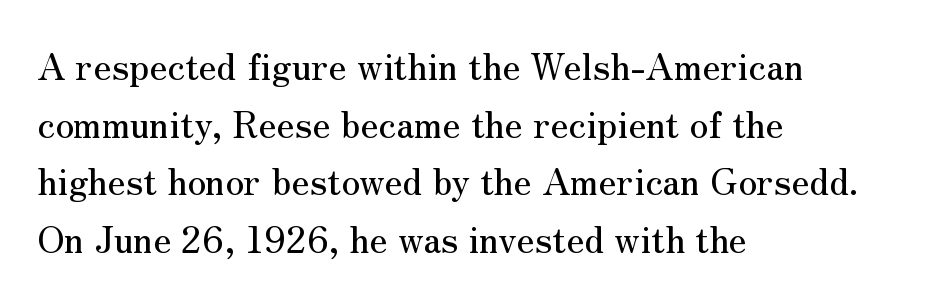
{"serif": "yes", "italic": "no", "width": "normal", "stroke_contrast": "medium", "x_height": "small", "monospaced": "no", "underline": "no", "align": "left", "line_spacing": "normal", "line_spacing_ratio": 1.56, "letter_spacing": "normal", "letter_spacing_em": 0.0, "glyph_px": 37}
